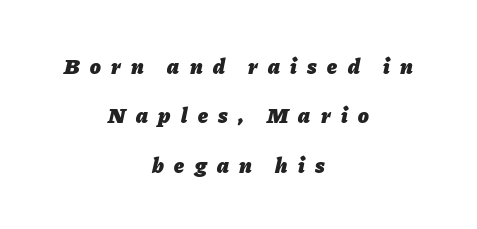
The image shows 22 px bold type, italic (leaning right); set centered, loose line spacing (2.25x), unusually wide letter spacing (+0.47 em), not underlined.
